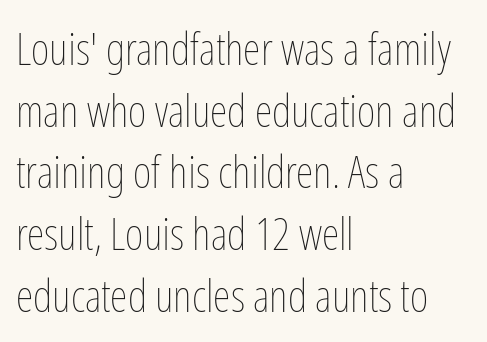
Q: Is the text bold? A: No.
Q: Is the text italic (slanted)? A: No, it is upright.
Q: Is the text underlined? A: No.
Q: How is the paragraph aligned? A: Left-aligned.
Q: Is the spacing between letters normal or unusually wide? A: Normal.
Q: Is the spacing between lines tight, normal or loose? A: Normal.
Q: Width (condensed, normal, or wide)? A: Condensed.
Q: Stroke contrast? A: Low.
Q: x-height? A: Medium.
Q: Monospaced? A: No.
